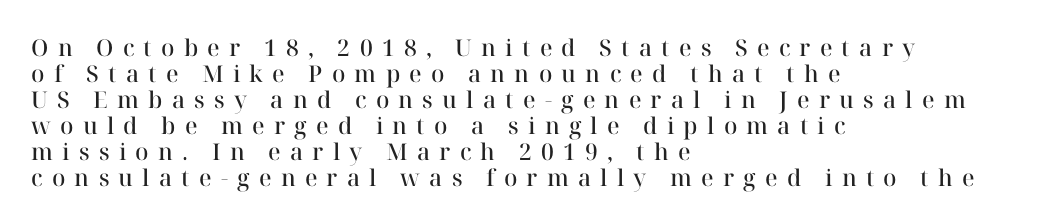
{"italic": "no", "bold": "semi", "underline": "no", "align": "left", "line_spacing": "tight", "line_spacing_ratio": 1.13, "letter_spacing": "wide", "letter_spacing_em": 0.4, "glyph_px": 23}
